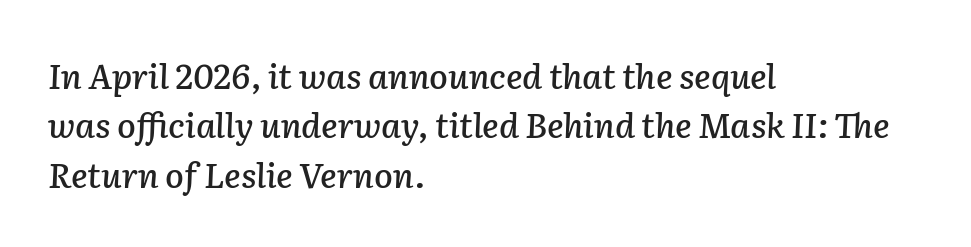
Q: Is the text italic (slanted)? A: Yes, it leans right by about 2 degrees.
Q: Is the text underlined? A: No.
Q: How is the paragraph aligned? A: Left-aligned.
Q: Is the spacing between letters normal or unusually wide? A: Normal.
Q: Is the spacing between lines tight, normal or loose? A: Normal.
Q: Width (condensed, normal, or wide)? A: Normal.
Q: Stroke contrast? A: Low.
Q: x-height? A: Medium.
Q: Monospaced? A: No.
